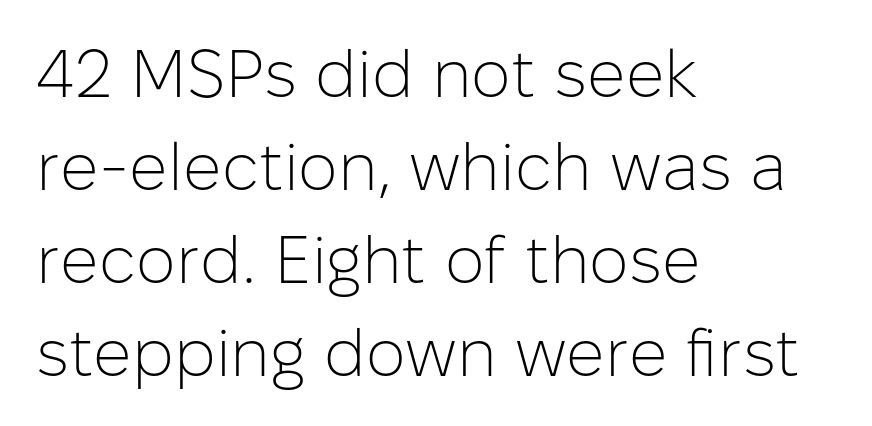
{"serif": "no", "italic": "no", "bold": "no", "weight": "light", "width": "normal", "stroke_contrast": "low", "x_height": "medium", "monospaced": "no", "underline": "no", "align": "left", "line_spacing": "normal", "line_spacing_ratio": 1.39, "letter_spacing": "normal", "letter_spacing_em": 0.0, "glyph_px": 67}
